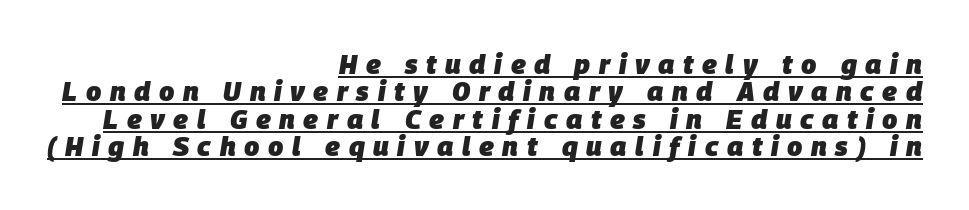
Q: Is the text bold? A: Yes.
Q: Is the text italic (slanted)? A: Yes, it leans right by about 9 degrees.
Q: Is the text underlined? A: Yes.
Q: How is the paragraph aligned? A: Right-aligned.
Q: Is the spacing between letters normal or unusually wide? A: Unusually wide.
Q: Is the spacing between lines tight, normal or loose? A: Tight.
